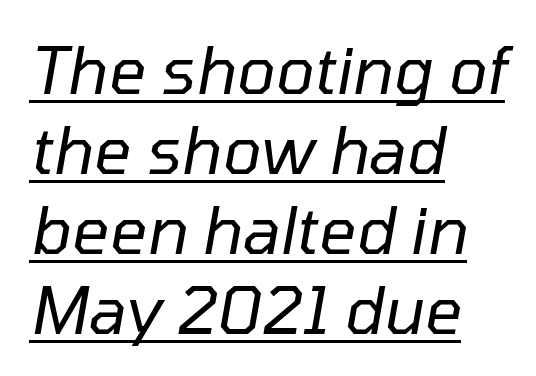
Q: Is the text bold? A: No.
Q: Is the text italic (slanted)? A: Yes, it leans right by about 10 degrees.
Q: Is the text underlined? A: Yes.
Q: How is the paragraph aligned? A: Left-aligned.
Q: Is the spacing between letters normal or unusually wide? A: Normal.
Q: Width (condensed, normal, or wide)? A: Normal.
Q: Stroke contrast? A: Low.
Q: x-height? A: Medium.
Q: Monospaced? A: No.
